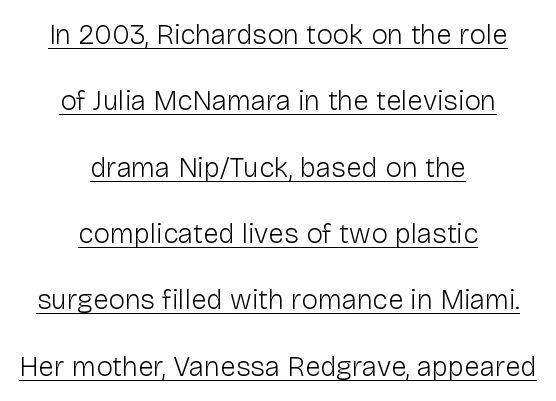
The image shows 28 px light sans-serif type, upright; set centered, loose line spacing (2.37x), normal letter spacing, underlined; low stroke contrast and a medium x-height.
